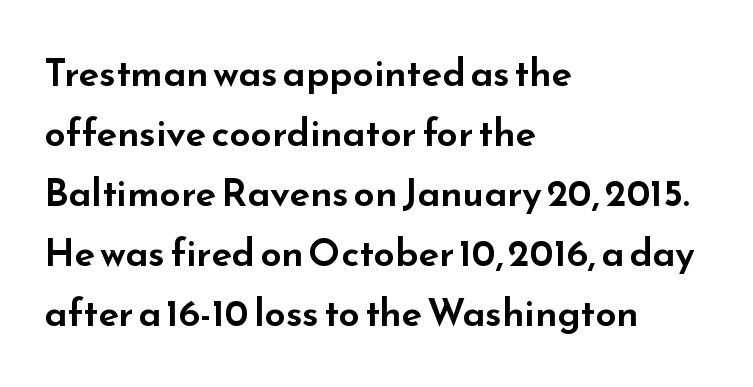
Q: Is the text italic (slanted)? A: No, it is upright.
Q: Is the typeface a serif or a sans-serif typeface? A: Sans-serif.
Q: Is the text underlined? A: No.
Q: How is the paragraph aligned? A: Left-aligned.
Q: Is the spacing between letters normal or unusually wide? A: Normal.
Q: Is the spacing between lines tight, normal or loose? A: Normal.
Q: Width (condensed, normal, or wide)? A: Wide.
Q: Stroke contrast? A: Low.
Q: x-height? A: Small.
Q: Monospaced? A: No.
